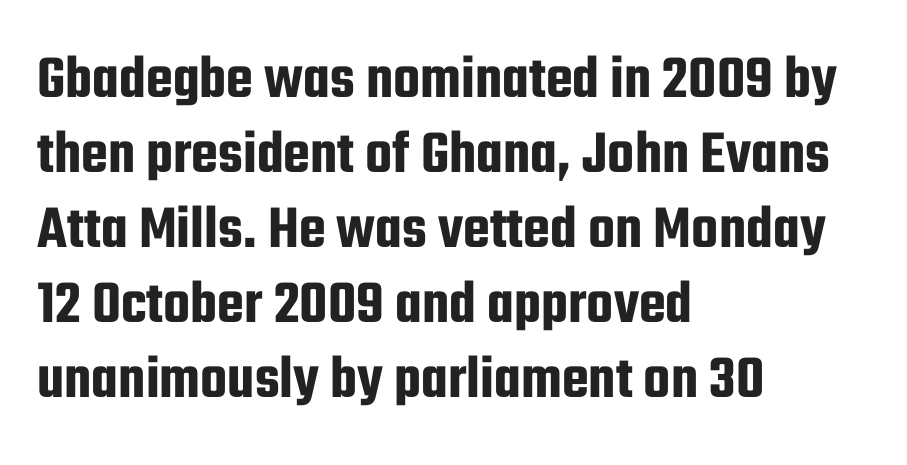
{"serif": "no", "italic": "no", "width": "condensed", "stroke_contrast": "low", "x_height": "medium", "monospaced": "no", "underline": "no", "align": "left", "line_spacing_ratio": 1.21, "letter_spacing": "normal", "letter_spacing_em": 0.0, "glyph_px": 62}
